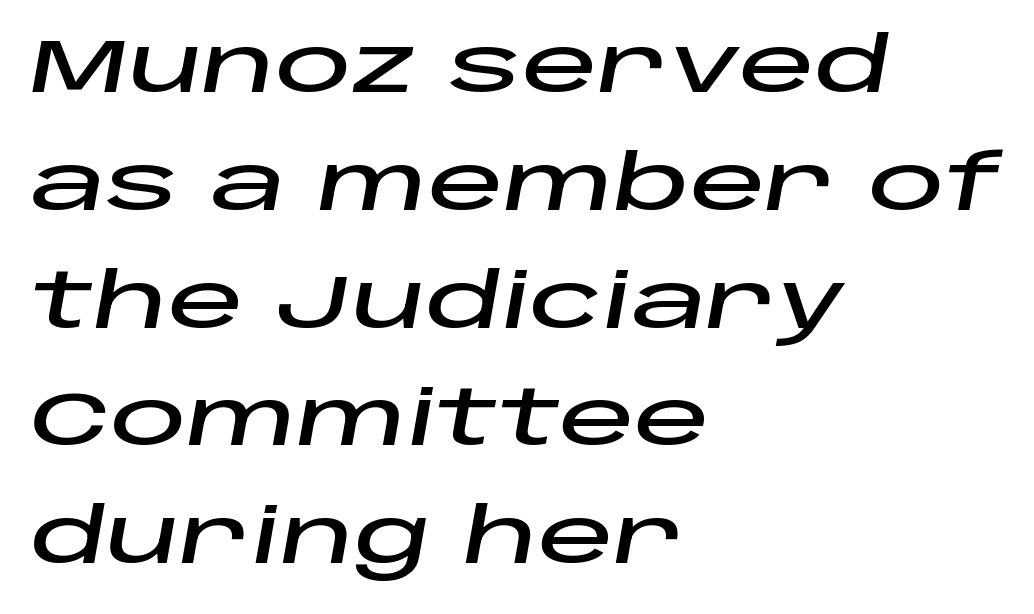
Q: Is the text italic (slanted)? A: Yes, it leans right by about 10 degrees.
Q: Is the text underlined? A: No.
Q: How is the paragraph aligned? A: Left-aligned.
Q: Is the spacing between letters normal or unusually wide? A: Normal.
Q: Is the spacing between lines tight, normal or loose? A: Normal.
Q: Width (condensed, normal, or wide)? A: Wide.
Q: Stroke contrast? A: Low.
Q: x-height? A: Large.
Q: Monospaced? A: No.
